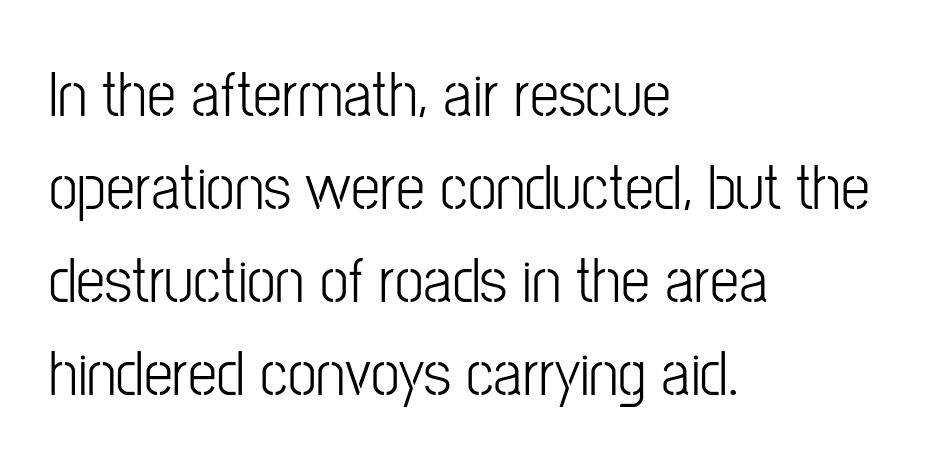
{"serif": "no", "italic": "no", "width": "condensed", "stroke_contrast": "low", "x_height": "medium", "monospaced": "no", "underline": "no", "align": "left", "line_spacing": "normal", "line_spacing_ratio": 1.43, "letter_spacing": "normal", "letter_spacing_em": 0.0, "glyph_px": 65}
